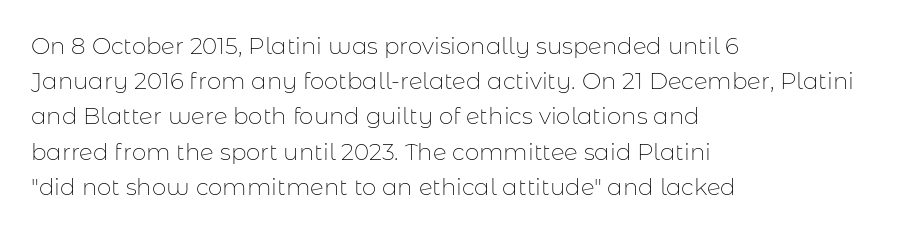
The image shows 23 px text type, upright; set left-aligned, normal line spacing (1.53x), normal letter spacing, not underlined.
